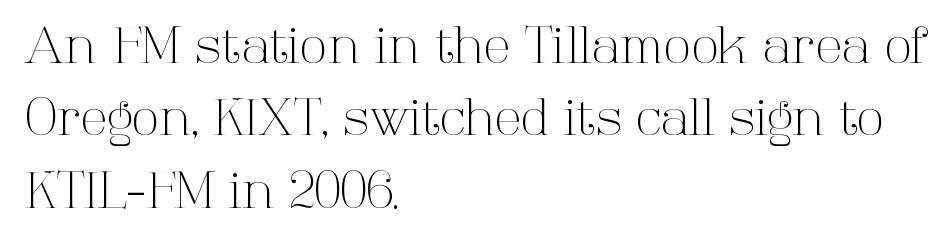
The image shows 50 px light serif type, upright; set left-aligned, normal line spacing (1.45x), normal letter spacing, not underlined; high stroke contrast and a medium x-height.
